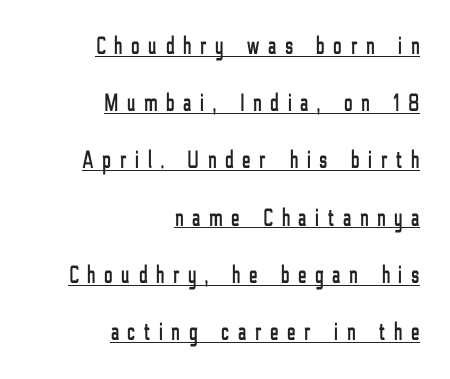
Q: Is the text italic (slanted)? A: No, it is upright.
Q: Is the text underlined? A: Yes.
Q: How is the paragraph aligned? A: Right-aligned.
Q: Is the spacing between letters normal or unusually wide? A: Unusually wide.
Q: Is the spacing between lines tight, normal or loose? A: Loose.
